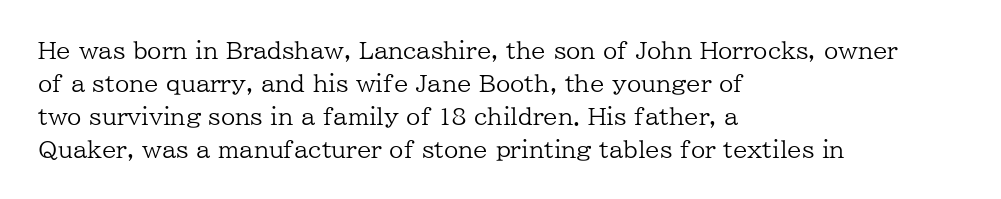
The image shows 23 px text type, upright; set left-aligned, normal line spacing (1.43x), normal letter spacing, not underlined.
